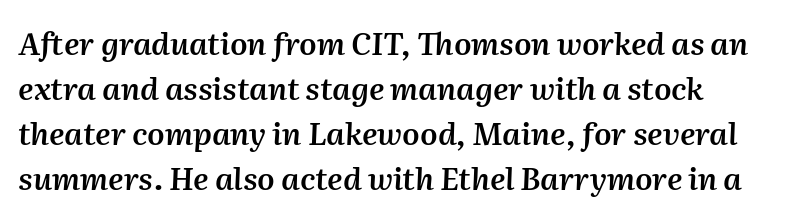
The image shows 31 px semibold type, italic (leaning right); set left-aligned, normal line spacing (1.45x), normal letter spacing, not underlined; medium stroke contrast and a medium x-height.
